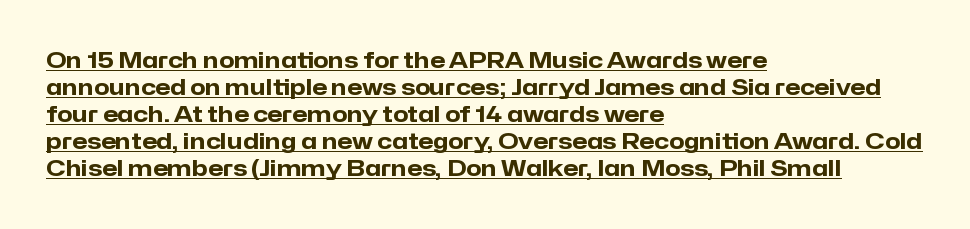
Q: Is the text bold? A: Yes.
Q: Is the text italic (slanted)? A: No, it is upright.
Q: Is the text underlined? A: Yes.
Q: How is the paragraph aligned? A: Left-aligned.
Q: Is the spacing between letters normal or unusually wide? A: Normal.
